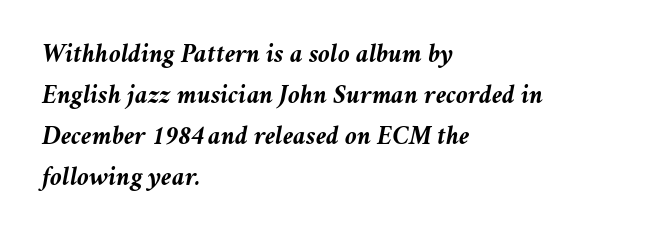
This rendering uses left alignment, leaving the right contour irregular. A typesetter would call this leading conventional body-copy spacing. A bare baseline throughout the passage. The letters sit at their default tracking, neither squeezed nor spread. Designer's note — italics engaged.
